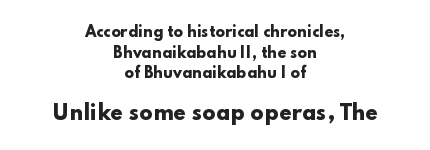
The image shows 20 px bold type, upright; set centered, normal line spacing (1.47x), normal letter spacing, not underlined; the second (bottom) block is 1.43x larger.
